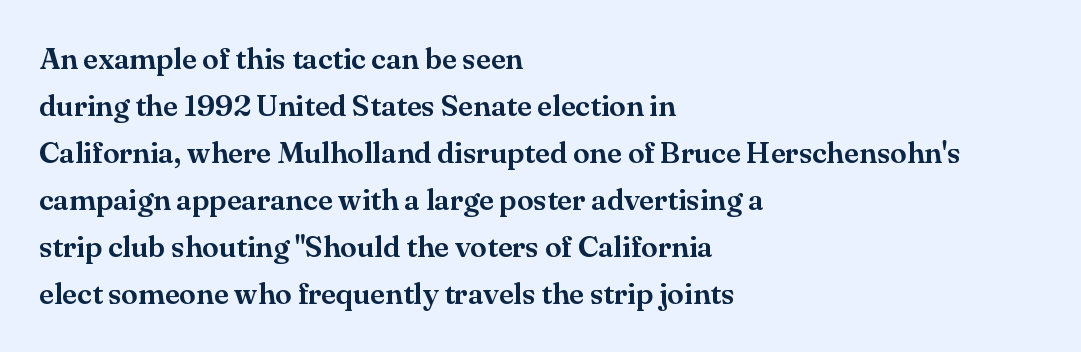
Unmarked baselines from the first word to the last. Posture: straight, roman, zero tilt. The designer went with a serif here, giving each stem small feet. The rendering keeps characters at their native spacing.
